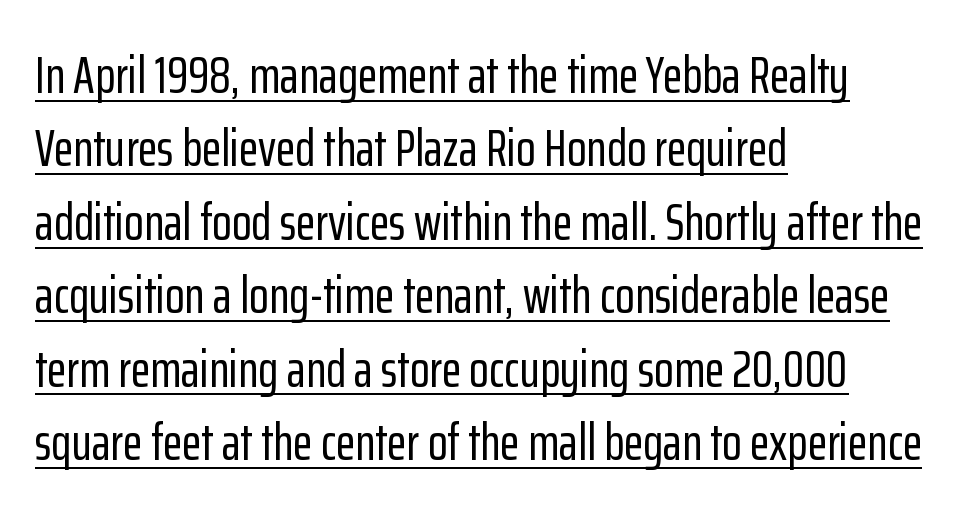
The image shows 51 px condensed sans-serif type, upright; set left-aligned, normal line spacing (1.44x), normal letter spacing, underlined; low stroke contrast and a medium x-height.
